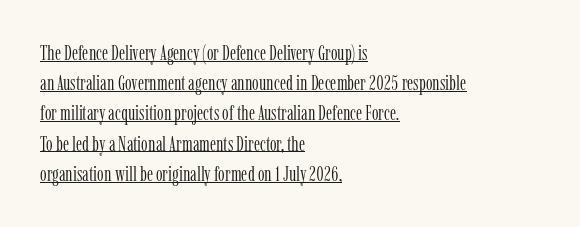
In CSS terms this would be text-align: left. Successive baselines arrive at the customary interval. Tracking value appears to be zero — textbook default spacing. The rendered words wear a rule along their underside. A typesetter would mark this as roman, not italic.
